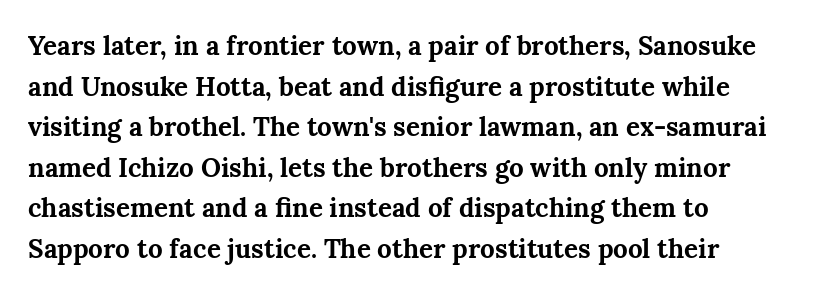
{"italic": "no", "bold": "yes", "underline": "no", "align": "left", "line_spacing": "normal", "line_spacing_ratio": 1.56, "letter_spacing": "normal", "letter_spacing_em": 0.0, "glyph_px": 26}
